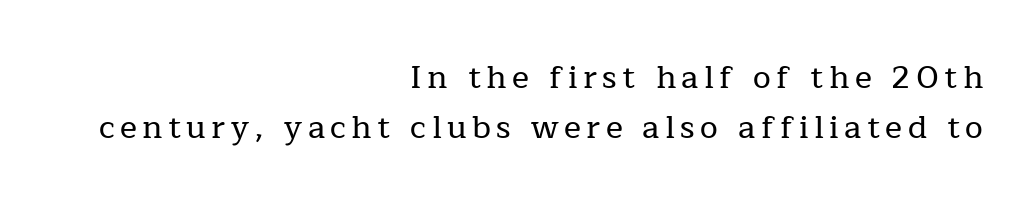
The image shows 32 px serif type, upright; set right-aligned, normal line spacing (1.55x), not underlined; low stroke contrast and a medium x-height.
